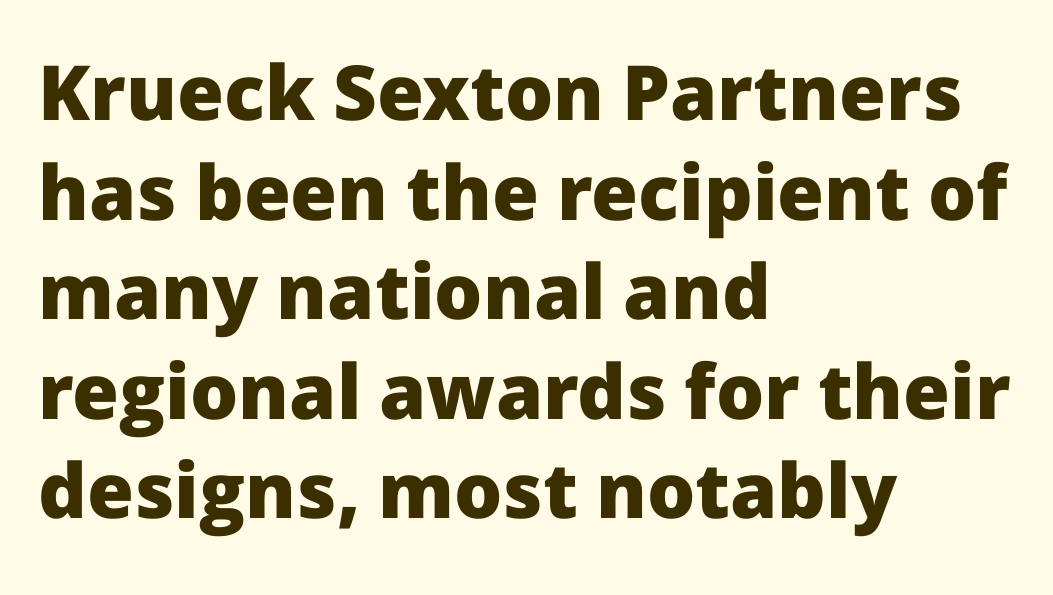
The image shows 76 px heavy sans-serif type, upright; set left-aligned, normal line spacing (1.31x), normal letter spacing, not underlined; low stroke contrast and a medium x-height.
